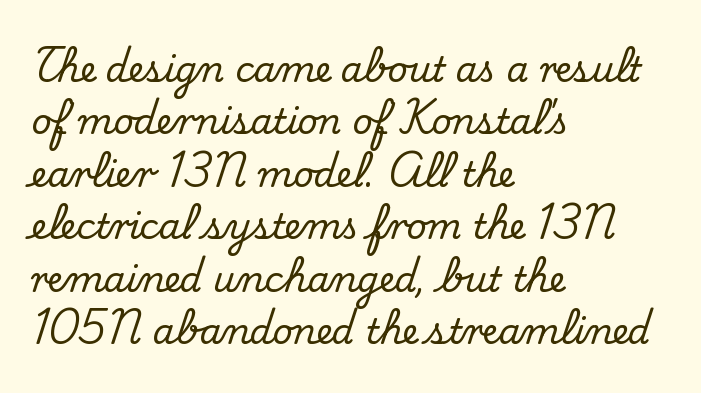
Q: Is the text italic (slanted)? A: Yes.
Q: Is the typeface a serif or a sans-serif typeface? A: Serif.
Q: Is the text underlined? A: No.
Q: How is the paragraph aligned? A: Left-aligned.
Q: Is the spacing between letters normal or unusually wide? A: Normal.
Q: Is the spacing between lines tight, normal or loose? A: Normal.
Q: Width (condensed, normal, or wide)? A: Normal.
Q: Stroke contrast? A: Medium.
Q: x-height? A: Small.
Q: Monospaced? A: No.
